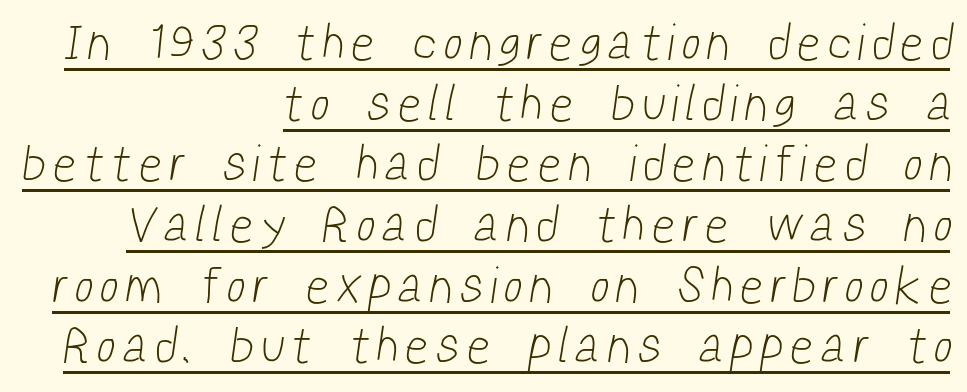
Q: Is the text bold? A: No.
Q: Is the typeface a serif or a sans-serif typeface? A: Sans-serif.
Q: Is the text underlined? A: Yes.
Q: How is the paragraph aligned? A: Right-aligned.
Q: Is the spacing between letters normal or unusually wide? A: Unusually wide.
Q: Width (condensed, normal, or wide)? A: Condensed.
Q: Stroke contrast? A: Low.
Q: x-height? A: Medium.
Q: Monospaced? A: No.
